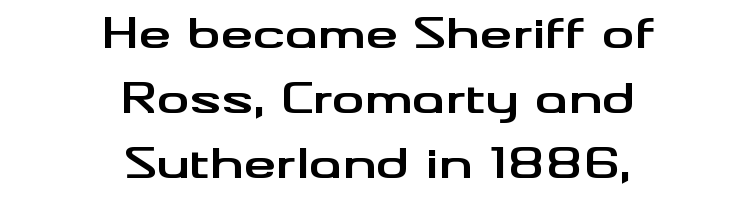
Q: Is the text bold? A: Yes.
Q: Is the text italic (slanted)? A: No, it is upright.
Q: Is the typeface a serif or a sans-serif typeface? A: Sans-serif.
Q: Is the text underlined? A: No.
Q: How is the paragraph aligned? A: Centered.
Q: Is the spacing between letters normal or unusually wide? A: Normal.
Q: Is the spacing between lines tight, normal or loose? A: Normal.
Q: Width (condensed, normal, or wide)? A: Wide.
Q: Stroke contrast? A: Medium.
Q: x-height? A: Small.
Q: Monospaced? A: No.
